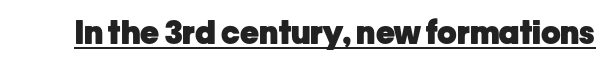
{"serif": "no", "italic": "no", "bold": "yes", "weight": "heavy", "width": "normal", "stroke_contrast": "low", "x_height": "medium", "monospaced": "no", "underline": "yes", "letter_spacing": "normal", "letter_spacing_em": 0.0, "glyph_px": 32}
